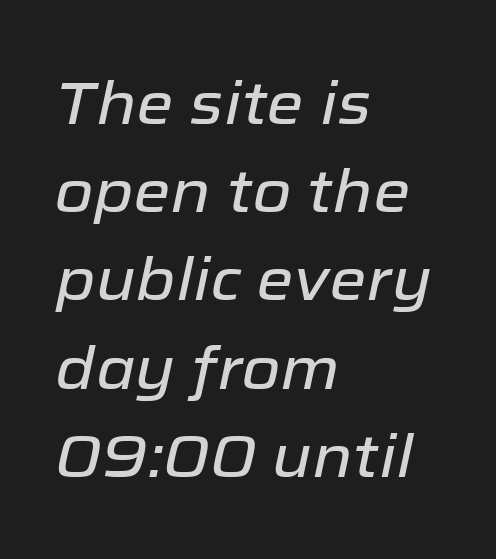
Unmarked baselines from the first word to the last. Varying glyph widths throughout — classic text-font behaviour. The compositor pushed each line to the left boundary. The glyphs look as if they've been sheared to an angle. The rendering keeps characters at their native spacing.
